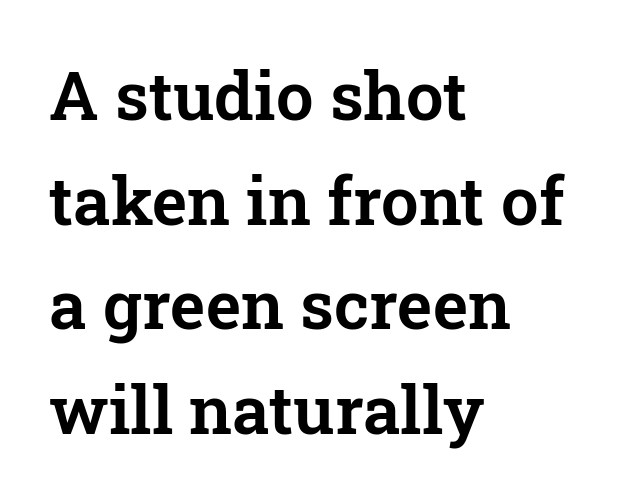
The image shows 67 px serif type, upright; set left-aligned, normal line spacing (1.56x), normal letter spacing, not underlined; low stroke contrast and a medium x-height.
